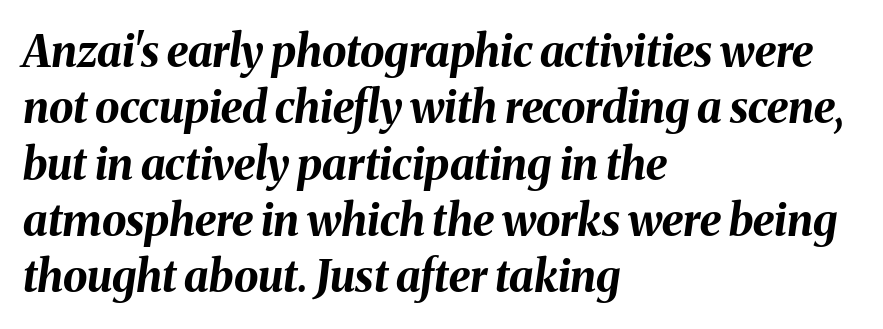
A dark, heavy texture on the line: the type is bold. These lines are rendered in a variable-pitch font. The axis of the letterforms is tilted away from vertical. The passage is arranged the way most books set body copy — flush left. Descender tails drop into unmarked territory.
